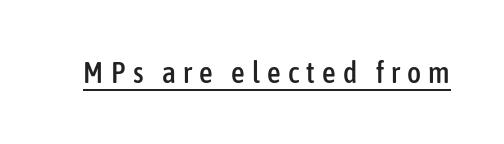
Substantial extra tracking has been applied to these lines. When letters stand straight like this, we call the style roman or upright. The text was rendered using a sans face with plain stroke endings. The face used here appears with an underline applied. A typesetter would call this proportional, since set widths differ per character.
